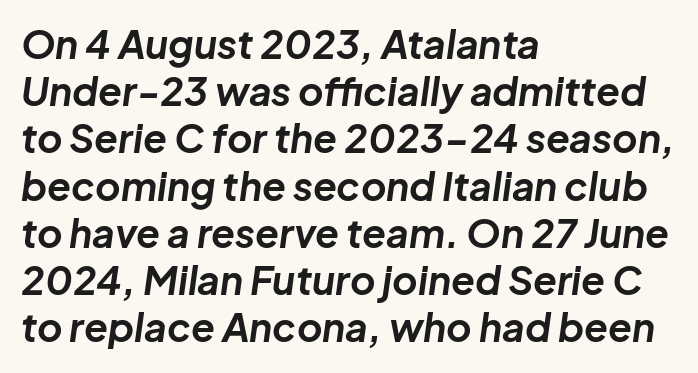
This is oblique type, the kind used for emphasis or titles. All the whitespace from short lines collects on the right. These lines carry a lot of weight — the face is fully bold. The glyphs are unaccompanied by any horizontal stroke below them.
